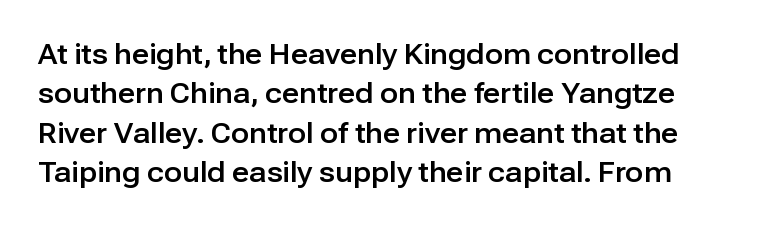
Q: Is the text italic (slanted)? A: No, it is upright.
Q: Is the text underlined? A: No.
Q: Is the spacing between letters normal or unusually wide? A: Normal.
Q: Is the spacing between lines tight, normal or loose? A: Normal.
